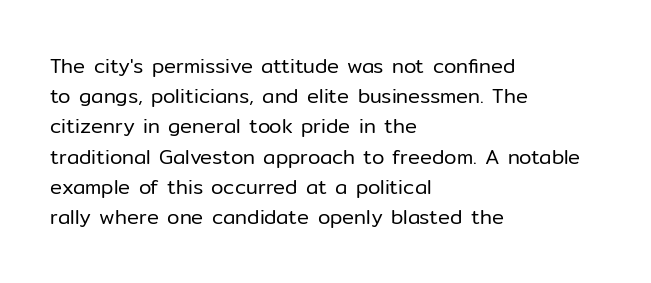
{"italic": "no", "bold": "no", "underline": "no", "align": "left", "line_spacing": "normal", "line_spacing_ratio": 1.51, "letter_spacing": "normal", "letter_spacing_em": 0.0, "glyph_px": 20}
